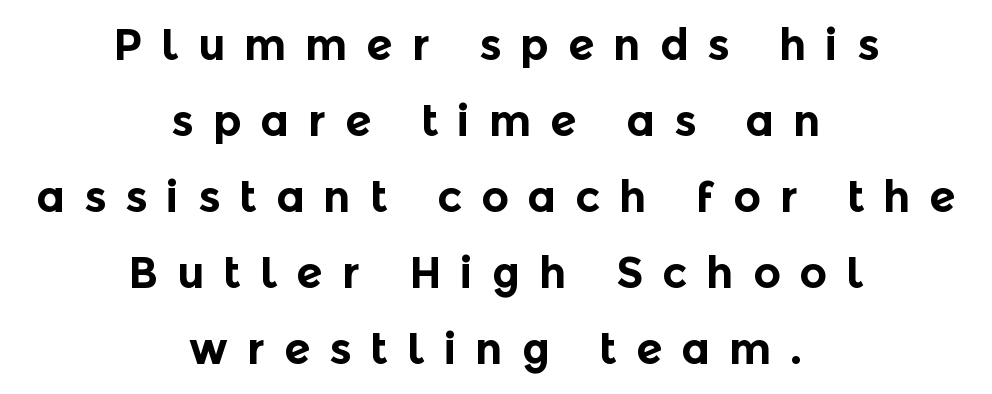
{"serif": "no", "italic": "no", "bold": "yes", "weight": "bold", "width": "normal", "x_height": "medium", "monospaced": "no", "underline": "no", "align": "center", "line_spacing_ratio": 1.77, "letter_spacing": "wide", "letter_spacing_em": 0.44, "glyph_px": 43}
